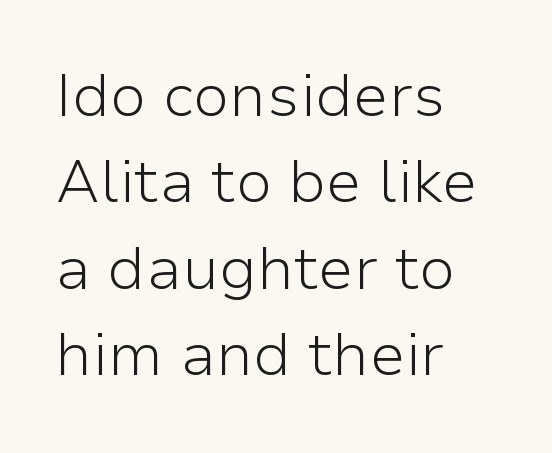
The image shows 60 px light sans-serif type, upright; set left-aligned, normal line spacing (1.44x), normal letter spacing, not underlined; low stroke contrast and a medium x-height.
